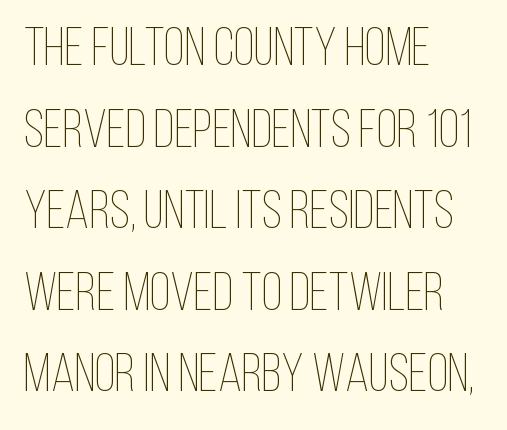
Q: Is the text bold? A: No.
Q: Is the text italic (slanted)? A: No, it is upright.
Q: Is the text underlined? A: No.
Q: How is the paragraph aligned? A: Left-aligned.
Q: Is the spacing between letters normal or unusually wide? A: Normal.
Q: Is the spacing between lines tight, normal or loose? A: Normal.
Q: Width (condensed, normal, or wide)? A: Condensed.
Q: Stroke contrast? A: Low.
Q: x-height? A: Large.
Q: Monospaced? A: No.
